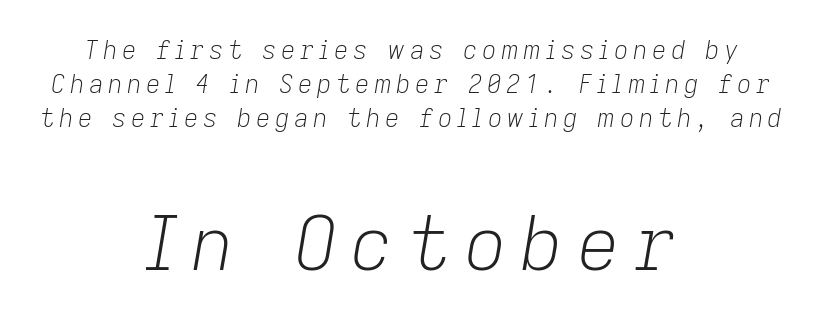
The image shows 75 px light type, italic (leaning right); set centered, normal line spacing (1.36x), not underlined; the second (bottom) block is 3.0x larger; low stroke contrast and a medium x-height.
